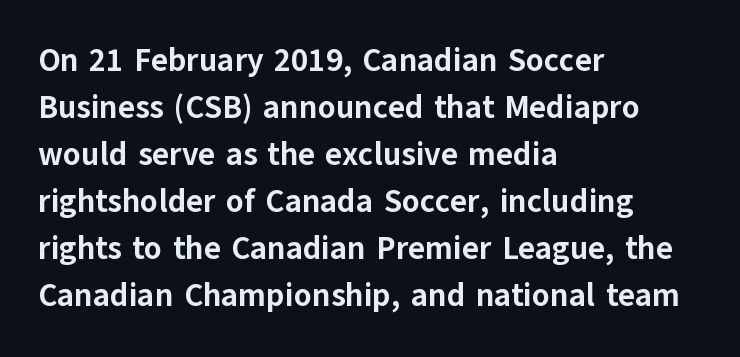
Pretty heavy lettering here — definitely bold. A typesetter would mark this as roman, not italic. Classification — sans serif. Varying glyph widths throughout — classic text-font behaviour.
